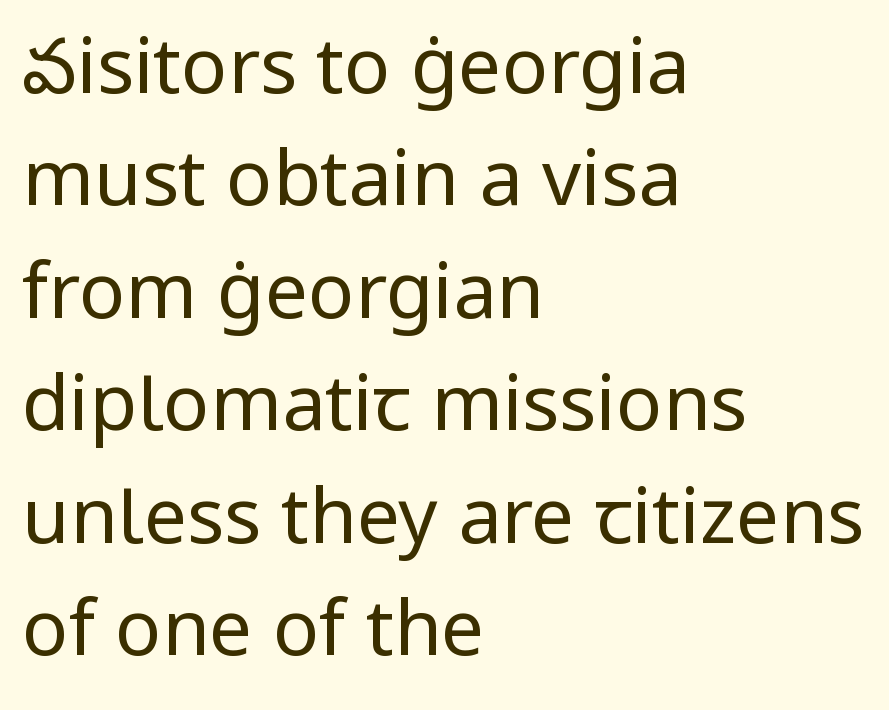
{"serif": "no", "italic": "no", "bold": "no", "weight": "regular", "width": "normal", "stroke_contrast": "low", "x_height": "medium", "monospaced": "no", "underline": "no", "align": "left", "line_spacing": "normal", "line_spacing_ratio": 1.46, "letter_spacing": "normal", "letter_spacing_em": 0.0, "glyph_px": 77}
